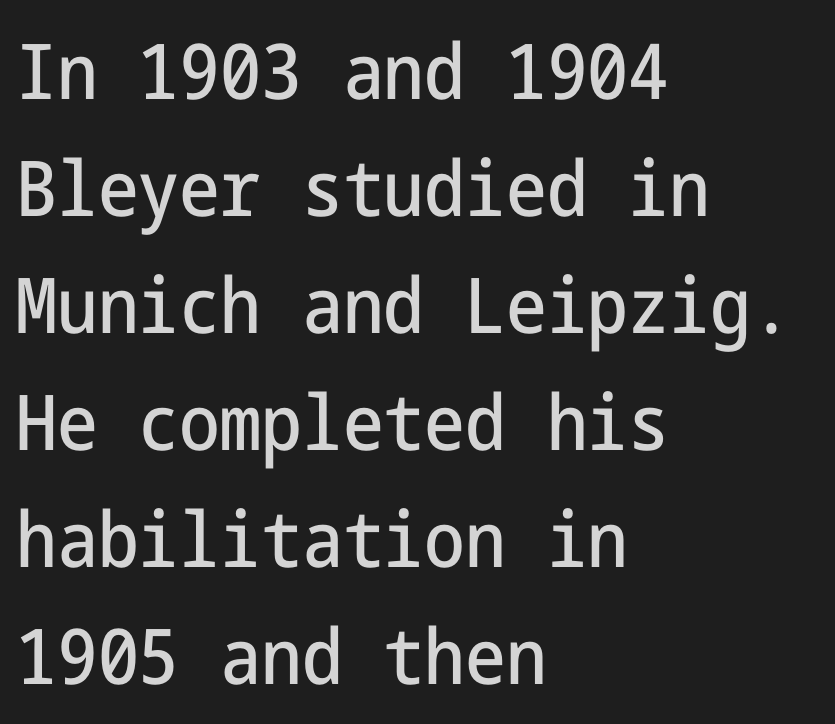
The image shows 77 px condensed sans-serif type, upright; set left-aligned, normal line spacing (1.52x), normal letter spacing, not underlined; low stroke contrast and a medium x-height.
